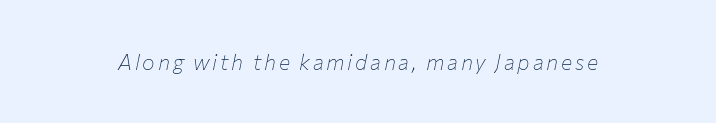
Q: Is the text bold? A: No.
Q: Is the text italic (slanted)? A: Yes, it leans right by about 12 degrees.
Q: Is the text underlined? A: No.
